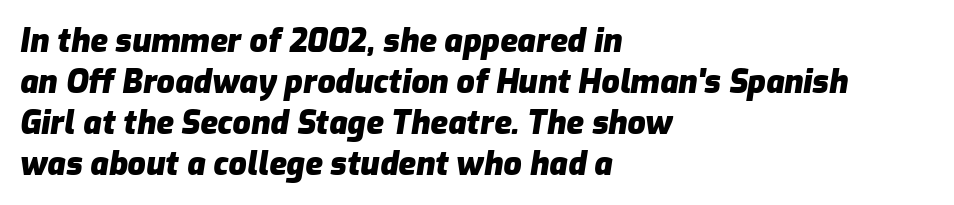
{"italic": "yes", "lean": "right", "slant_degrees": 9, "bold": "yes", "weight": "heavy", "width": "normal", "stroke_contrast": "low", "x_height": "medium", "monospaced": "no", "underline": "no", "align": "left", "line_spacing": "normal", "line_spacing_ratio": 1.28, "letter_spacing": "normal", "letter_spacing_em": 0.0, "glyph_px": 32}
